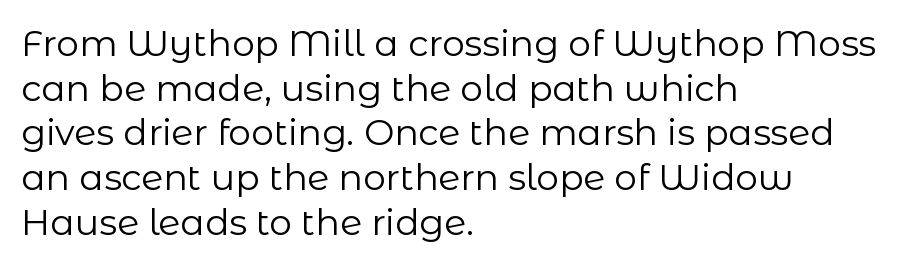
{"serif": "no", "italic": "no", "bold": "no", "weight": "regular", "width": "normal", "stroke_contrast": "low", "x_height": "medium", "monospaced": "no", "underline": "no", "align": "left", "line_spacing_ratio": 1.24, "letter_spacing": "normal", "letter_spacing_em": 0.0, "glyph_px": 36}
